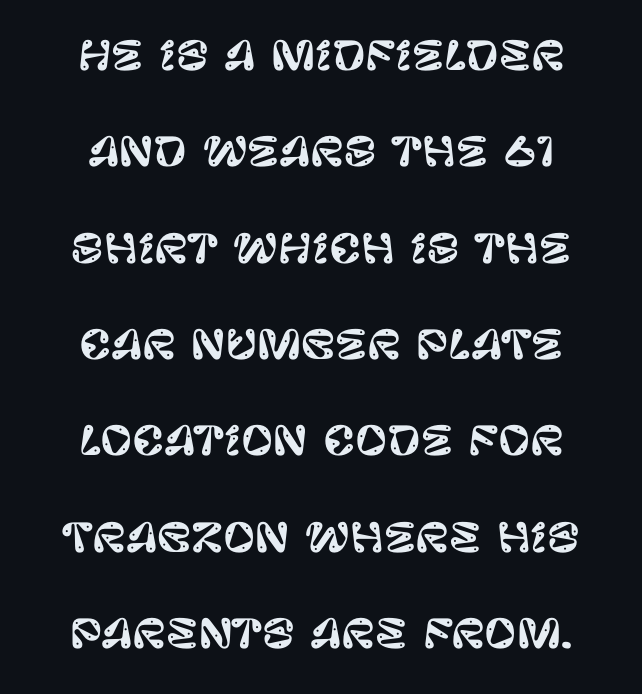
{"serif": "no", "width": "normal", "stroke_contrast": "low", "x_height": "large", "monospaced": "no", "underline": "no", "line_spacing": "loose", "line_spacing_ratio": 2.47, "letter_spacing": "normal", "letter_spacing_em": 0.0, "glyph_px": 39}
